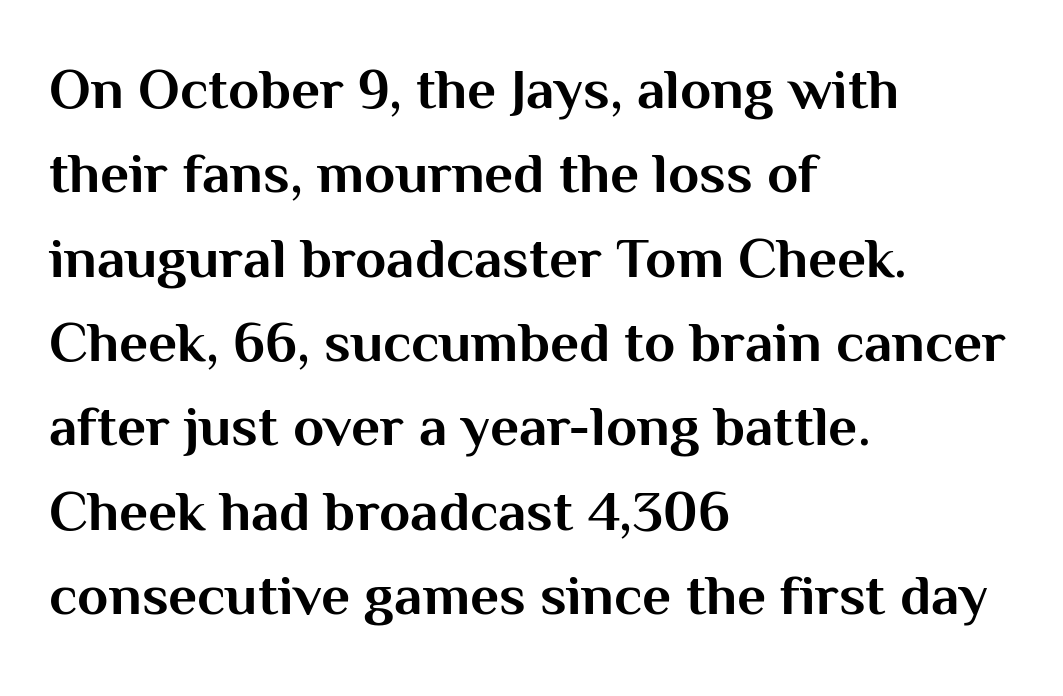
{"serif": "no", "italic": "no", "bold": "yes", "weight": "bold", "width": "normal", "stroke_contrast": "medium", "x_height": "medium", "monospaced": "no", "underline": "no", "align": "left", "line_spacing": "normal", "line_spacing_ratio": 1.48, "letter_spacing": "normal", "letter_spacing_em": 0.0, "glyph_px": 57}
